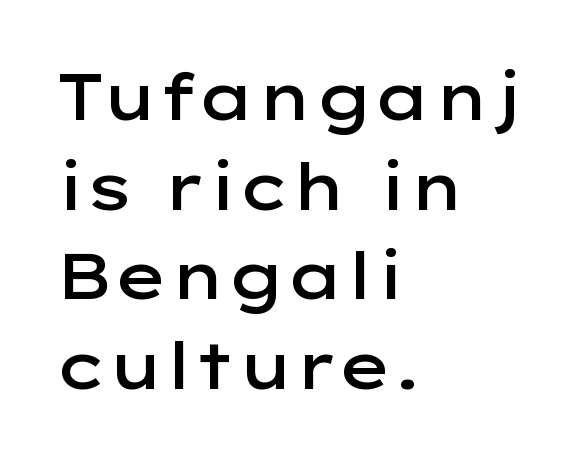
The specimen omits any rule beneath the text block's lines. Its strokes are somewhat broadened, the hallmark of semibold type. Each word holds together tightly as a unit, with standard inter-letter gaps. Leading matches the norm, producing a regular column. The paragraph shown leans on its left margin.
